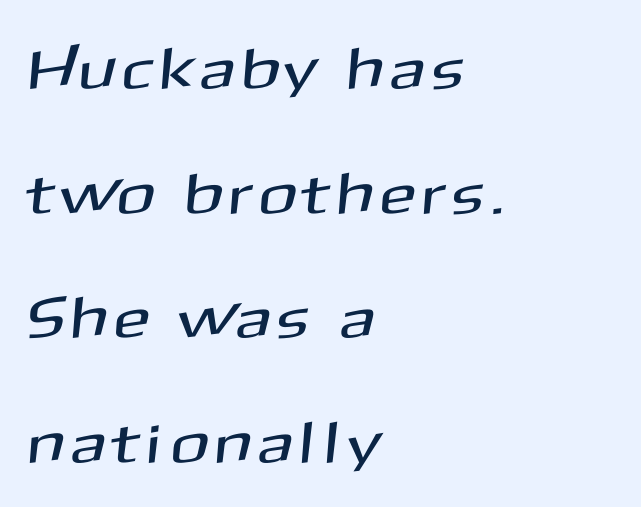
Letters rest on an invisible, unmarked baseline. You could fit nearly another row in the gap between these rows. Typeset ragged right — the left edge is the straight one. Proportional: the letters do not fall into vertical columns.
